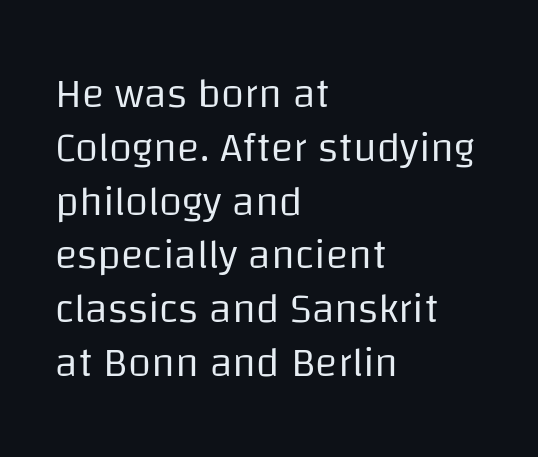
{"serif": "no", "italic": "no", "bold": "no", "weight": "regular", "width": "normal", "stroke_contrast": "low", "x_height": "large", "monospaced": "no", "underline": "no", "align": "left", "line_spacing": "normal", "line_spacing_ratio": 1.28, "letter_spacing": "normal", "letter_spacing_em": 0.0, "glyph_px": 42}
